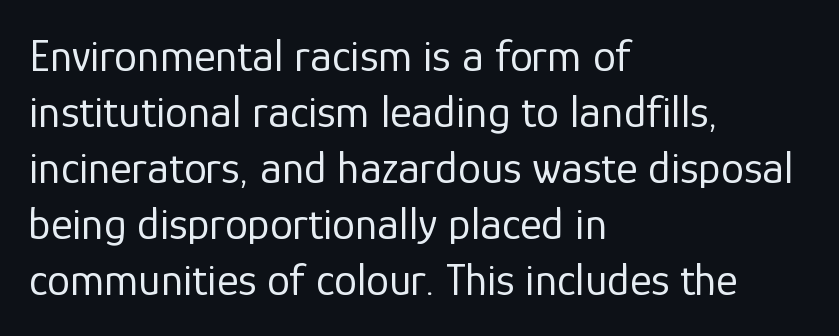
In terms of posture, this sample is upright. The font is comparable to plain body text, perhaps lighter. Nothing sits at the stroke ends, so this counts as sans-serif. Does the copy run flush right? No — it runs flush left.
